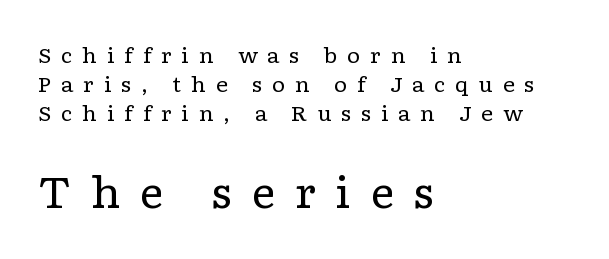
{"serif": "yes", "italic": "no", "bold": "no", "weight": "regular", "width": "wide", "stroke_contrast": "low", "x_height": "medium", "monospaced": "no", "underline": "no", "align": "left", "line_spacing": "normal", "line_spacing_ratio": 1.37, "letter_spacing": "wide", "letter_spacing_em": 0.45, "larger_block": "second", "size_ratio": 2.0, "glyph_px": 42}
